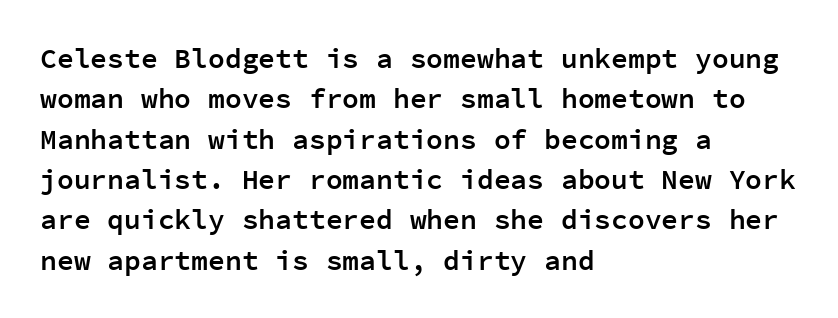
No extra tracking has been applied to these lines. If you drew a line through each stem, it would be perfectly vertical. Examine the stroke ends and you'll find no serifs. Which margin do the lines hug? The left one — the right edge is uneven. Fixed-width glyphs throughout — classic coding-font behaviour.
